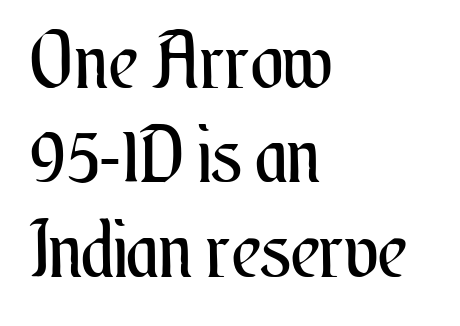
{"italic": "no", "bold": "no", "weight": "regular", "width": "condensed", "stroke_contrast": "medium", "x_height": "small", "monospaced": "no", "underline": "no", "align": "left", "line_spacing_ratio": 1.21, "letter_spacing": "normal", "letter_spacing_em": 0.0, "glyph_px": 78}
